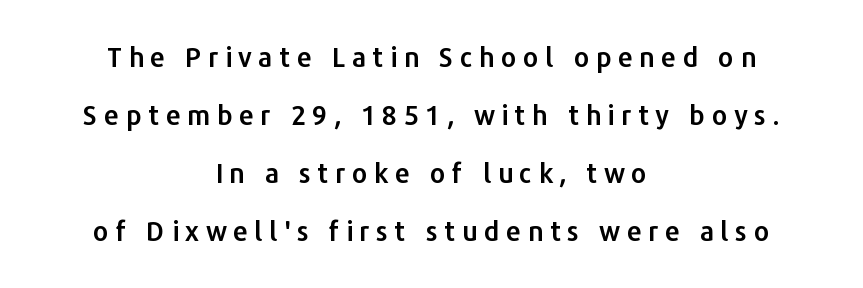
{"italic": "no", "underline": "no", "align": "center", "line_spacing": "loose", "line_spacing_ratio": 2.15, "letter_spacing": "wide", "letter_spacing_em": 0.23, "glyph_px": 27}
